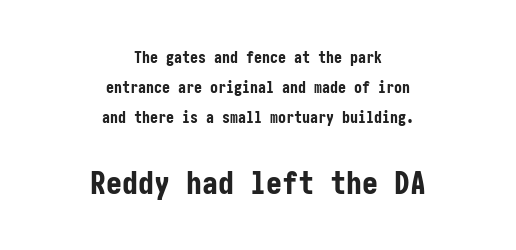
{"serif": "no", "italic": "no", "bold": "yes", "weight": "bold", "width": "condensed", "stroke_contrast": "low", "x_height": "medium", "underline": "no", "align": "center", "line_spacing_ratio": 1.86, "letter_spacing": "normal", "letter_spacing_em": 0.0, "larger_block": "second", "size_ratio": 2.0, "glyph_px": 32}
